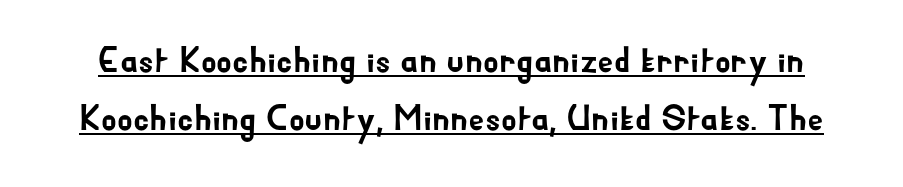
Q: Is the text italic (slanted)? A: No, it is upright.
Q: Is the typeface a serif or a sans-serif typeface? A: Sans-serif.
Q: Is the text underlined? A: Yes.
Q: Is the spacing between letters normal or unusually wide? A: Normal.
Q: Is the spacing between lines tight, normal or loose? A: Normal.
Q: Width (condensed, normal, or wide)? A: Normal.
Q: Stroke contrast? A: Low.
Q: x-height? A: Small.
Q: Monospaced? A: No.
